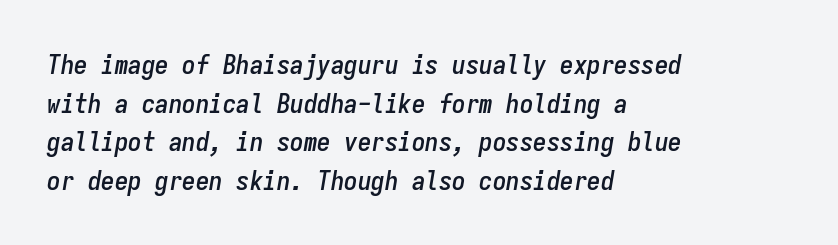
Q: Is the text italic (slanted)? A: Yes, it leans right by about 9 degrees.
Q: Is the text underlined? A: No.
Q: How is the paragraph aligned? A: Left-aligned.
Q: Is the spacing between letters normal or unusually wide? A: Normal.
Q: Is the spacing between lines tight, normal or loose? A: Normal.
